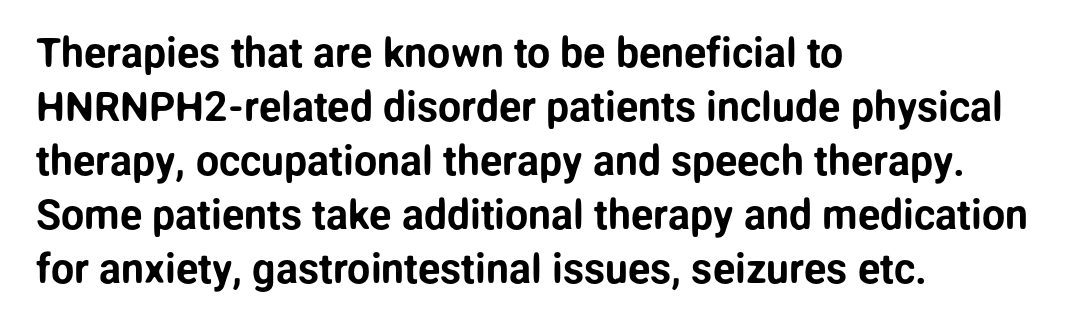
The characters display no serif detailing; their extremities are plain. These lines are rendered in a variable-pitch font. Interline gaps are of average width in this sample. Italic? Not at all — the glyphs are vertical.
